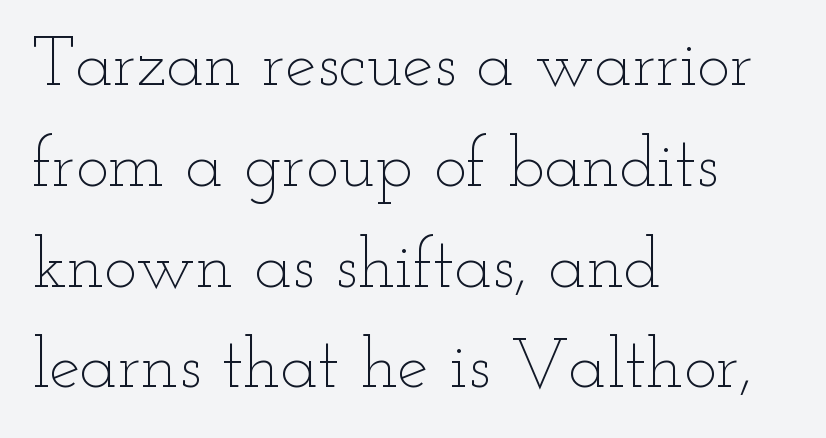
{"italic": "no", "bold": "no", "weight": "thin", "width": "wide", "stroke_contrast": "low", "x_height": "small", "monospaced": "no", "underline": "no", "align": "left", "line_spacing": "normal", "line_spacing_ratio": 1.44, "letter_spacing": "normal", "letter_spacing_em": 0.0, "glyph_px": 70}
